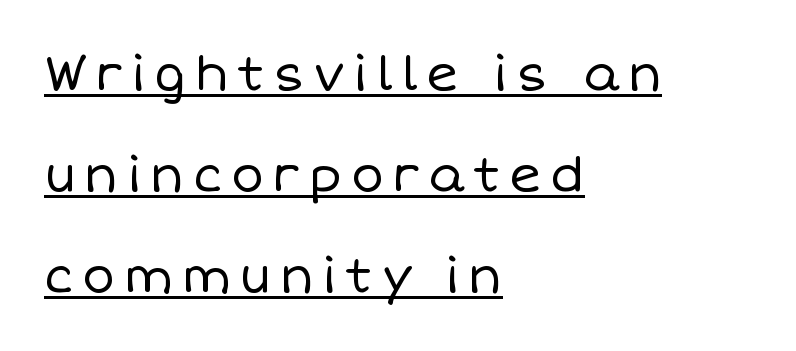
{"italic": "no", "bold": "no", "weight": "regular", "width": "normal", "stroke_contrast": "low", "x_height": "large", "monospaced": "no", "underline": "yes", "align": "left", "line_spacing": "loose", "line_spacing_ratio": 2.06, "glyph_px": 49}
